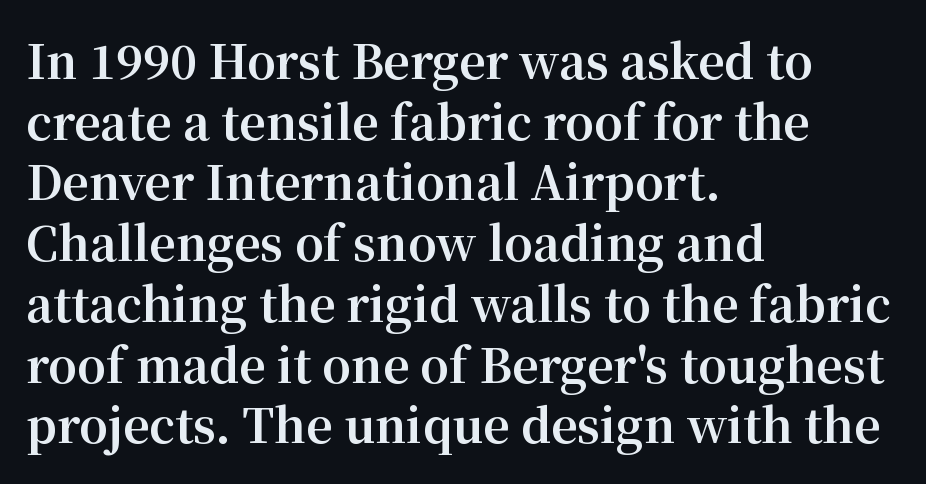
Bare-footed words on every line. Baseline-to-baseline distance is the conventional proportion of letter height. One-word summary of the alignment: left. Think of a printed novel: that variable character pitch is what you see here. Heavy-handed strokes throughout: this text is bold. It's the straight-up-and-down kind of type.
